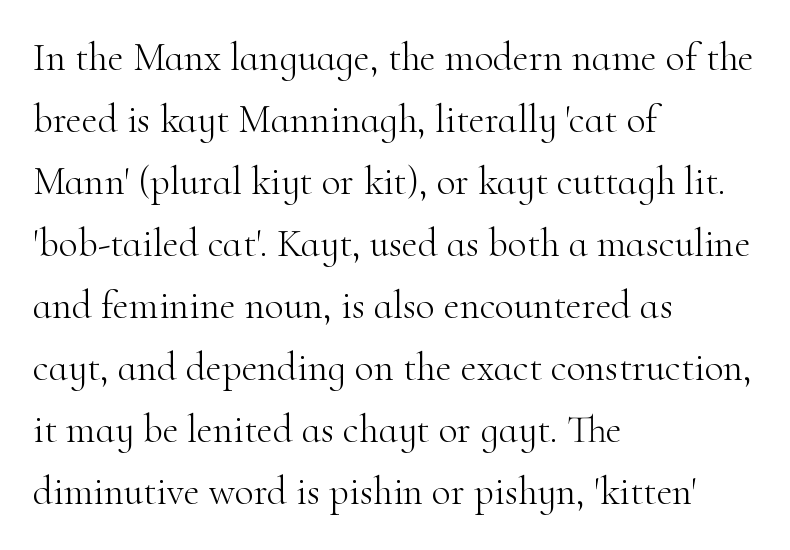
Q: Is the text bold? A: No.
Q: Is the text italic (slanted)? A: No, it is upright.
Q: Is the typeface a serif or a sans-serif typeface? A: Serif.
Q: Is the text underlined? A: No.
Q: How is the paragraph aligned? A: Left-aligned.
Q: Is the spacing between letters normal or unusually wide? A: Normal.
Q: Is the spacing between lines tight, normal or loose? A: Normal.
Q: Width (condensed, normal, or wide)? A: Normal.
Q: Stroke contrast? A: High.
Q: x-height? A: Small.
Q: Monospaced? A: No.
